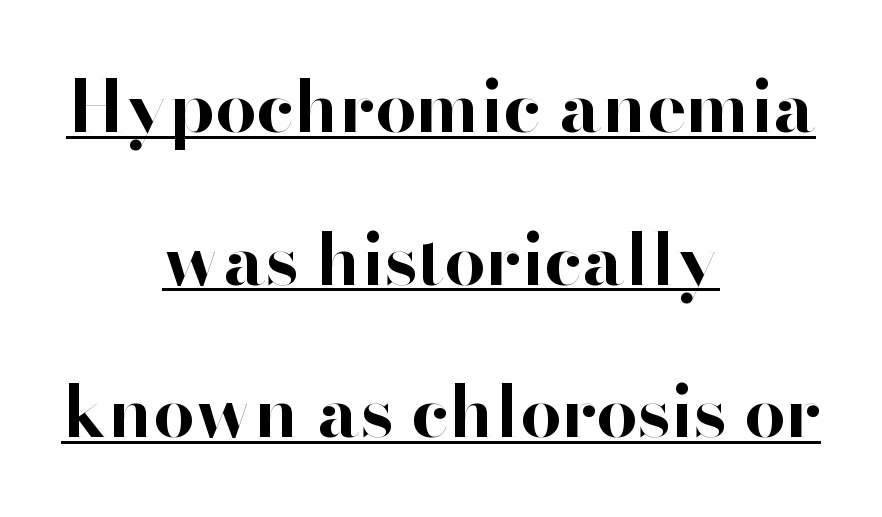
The image shows 73 px bold sans-serif type, upright; set centered, loose line spacing (2.09x), normal letter spacing, underlined; high stroke contrast and a small x-height.
